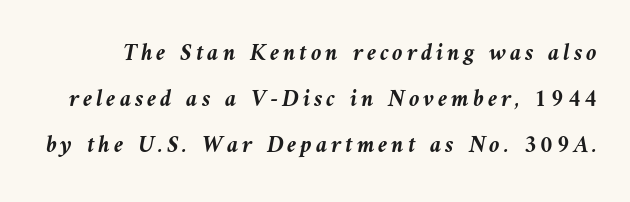
The glyphs look as if they've been sheared to an angle. The gap between lines stays unmarked. How would I describe the line gaps? Wide and relaxed. The glyphs have the mass of a bold cut.
